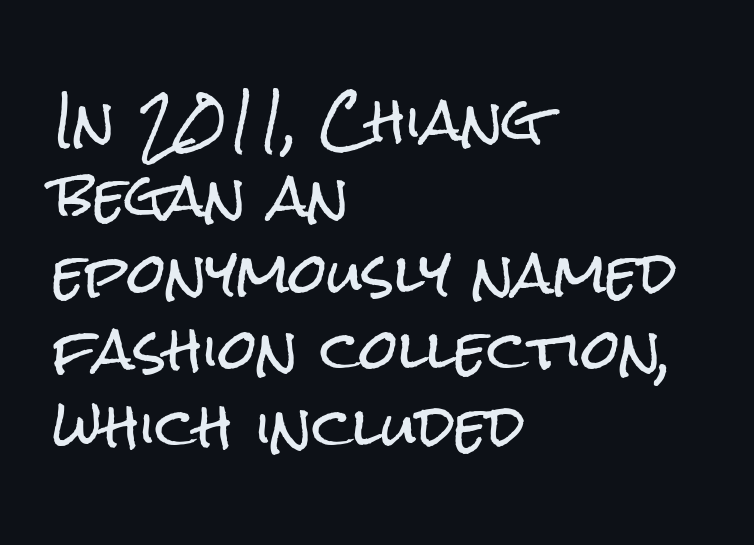
The designer went with a sans here, leaving each stem footless. The passage shown is typed in a proportional face where columns would drift. The letters stand upright; this is a roman face. Notice how descenders clear the ascenders below comfortably — that's standard leading.
